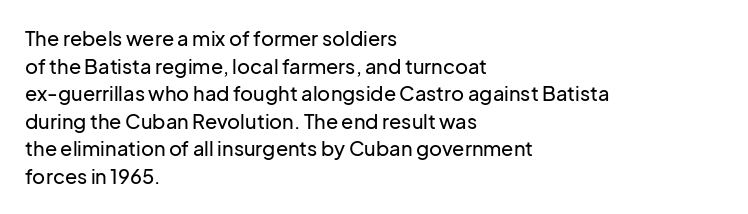
The image shows 20 px text type, upright; set left-aligned, normal line spacing (1.38x), normal letter spacing, not underlined.
